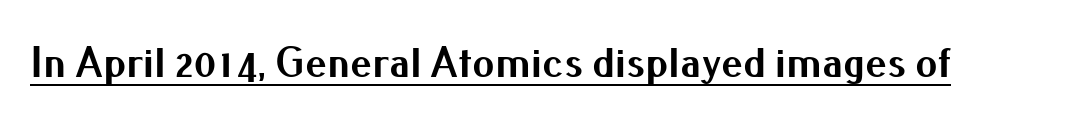
The image shows 44 px bold sans-serif type, upright; set normal letter spacing, underlined; medium stroke contrast and a small x-height.
